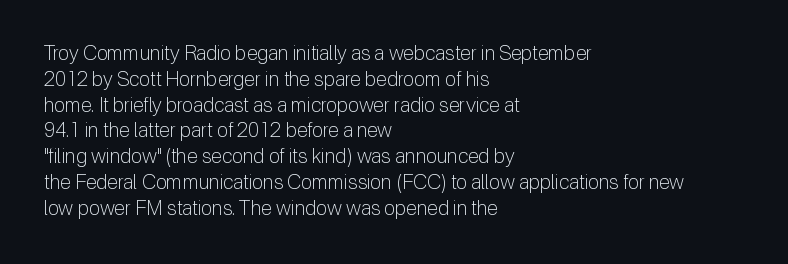
The image shows 20 px text type, upright; set left-aligned, normal line spacing (1.29x), normal letter spacing, not underlined.
